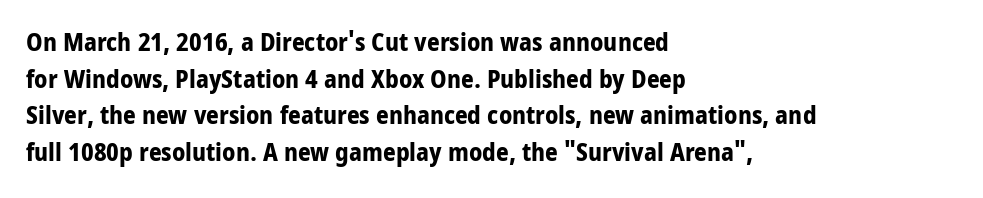
Compared with an ordinary text face, these strokes are far heavier — a full bold. Tall strokes in this sample are plumb rather than angled. Reading down the block, your eye returns to a fixed left position each line. The space directly below the letters is spotless. Leading matches the norm, producing a regular column. The type is set solid horizontally, with unmodified tracking.
